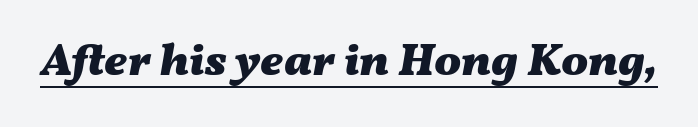
Compared with typical body copy, the letter spacing here is the same. Weight: bold. You can tell it's italic because the verticals aren't actually vertical. The passage shown is typed in a proportional face where columns would drift. This is underlined copy, the kind a proofreader might mark for attention.
